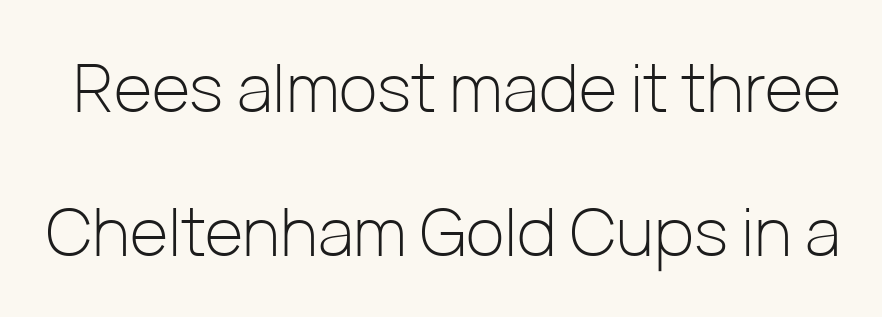
Look at the bottom of the vertical strokes: they stop flat, with no serifs. The gaps between neighbouring characters are ordinary and unremarkable. The lettering stays uniformly vertical, giving the passage a roman look. The rendering uses natural spacing where letterforms have individual widths.
